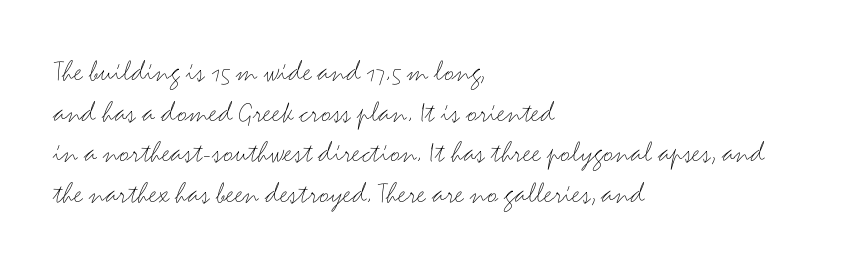
{"serif": "no", "bold": "no", "weight": "light", "width": "wide", "stroke_contrast": "medium", "x_height": "small", "monospaced": "no", "underline": "no", "align": "left", "line_spacing": "normal", "line_spacing_ratio": 1.31, "letter_spacing": "normal", "letter_spacing_em": 0.0, "glyph_px": 31}
